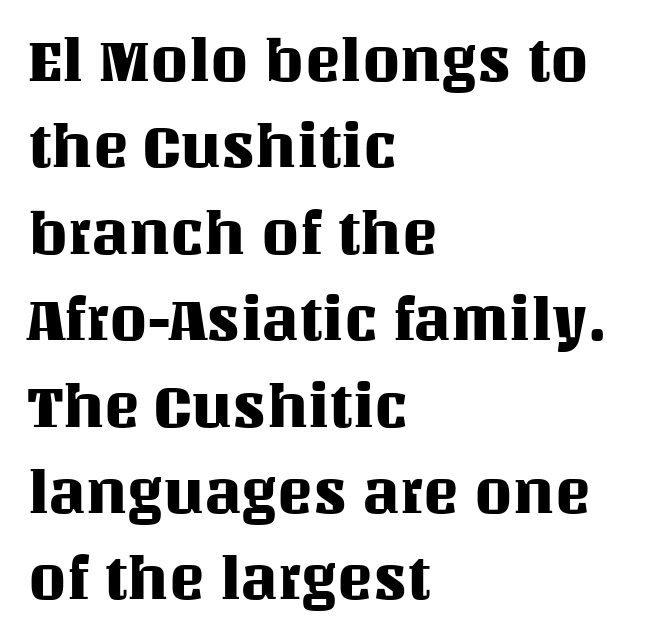
The image shows 60 px text type, upright; set left-aligned, normal line spacing (1.44x), normal letter spacing, not underlined; medium stroke contrast and a large x-height.
